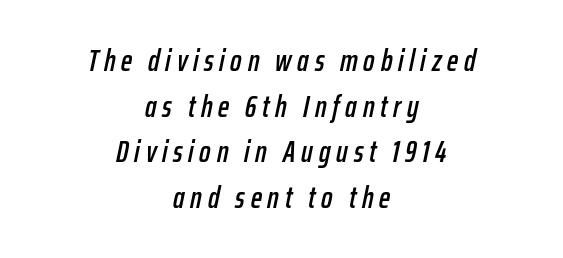
{"italic": "yes", "lean": "right", "slant_degrees": 12, "width": "condensed", "stroke_contrast": "low", "x_height": "medium", "monospaced": "no", "underline": "no", "align": "center", "line_spacing": "normal", "line_spacing_ratio": 1.52, "glyph_px": 30}
